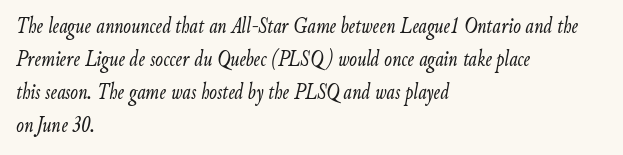
{"italic": "yes", "lean": "right", "slant_degrees": 9, "bold": "no", "underline": "no", "align": "left", "line_spacing": "normal", "line_spacing_ratio": 1.43, "letter_spacing": "normal", "letter_spacing_em": 0.0, "glyph_px": 23}
